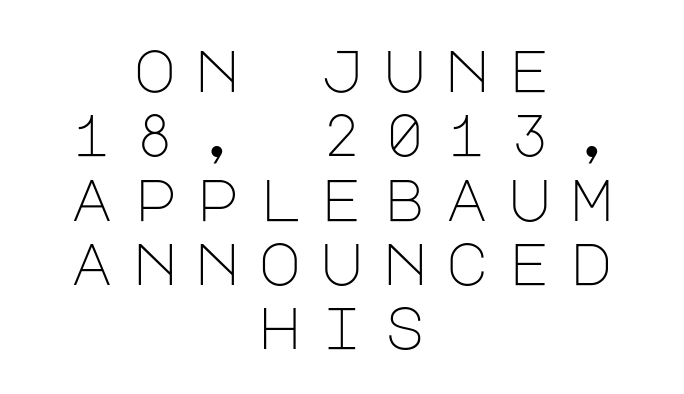
Q: Is the text bold? A: No.
Q: Is the text italic (slanted)? A: No, it is upright.
Q: Is the typeface a serif or a sans-serif typeface? A: Sans-serif.
Q: Is the text underlined? A: No.
Q: How is the paragraph aligned? A: Centered.
Q: Is the spacing between letters normal or unusually wide? A: Unusually wide.
Q: Is the spacing between lines tight, normal or loose? A: Tight.
Q: Width (condensed, normal, or wide)? A: Normal.
Q: Stroke contrast? A: Low.
Q: x-height? A: Large.
